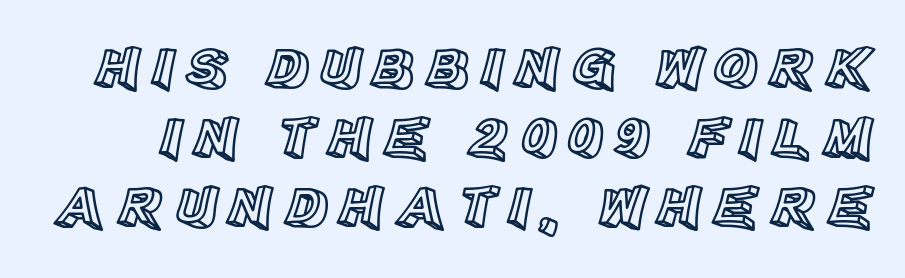
Q: Is the text italic (slanted)? A: Yes.
Q: Is the text underlined? A: No.
Q: Is the spacing between lines tight, normal or loose? A: Tight.
Q: Width (condensed, normal, or wide)? A: Normal.
Q: x-height? A: Large.
Q: Monospaced? A: No.
